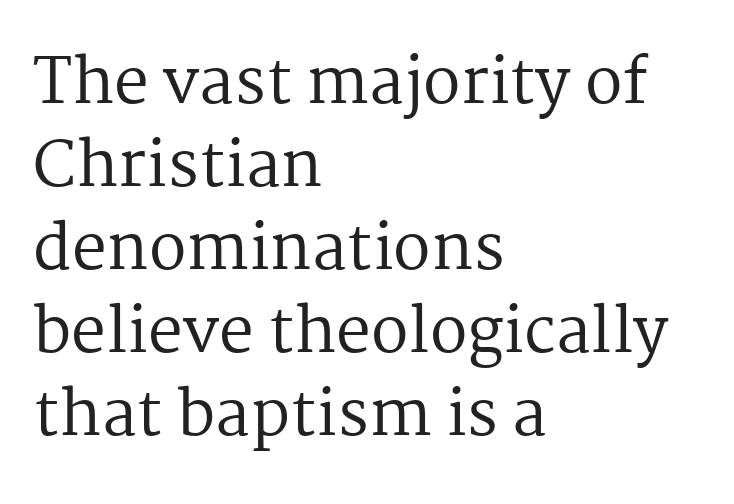
Type style note: has serifs. Line spacing here is normal. This sample uses an upright cut, with every glyph sitting square on the baseline. This rendering leaves character spacing at its baseline value. A typesetter would call this proportional, since set widths differ per character. Glance below the letters and you will spot only blank space.
